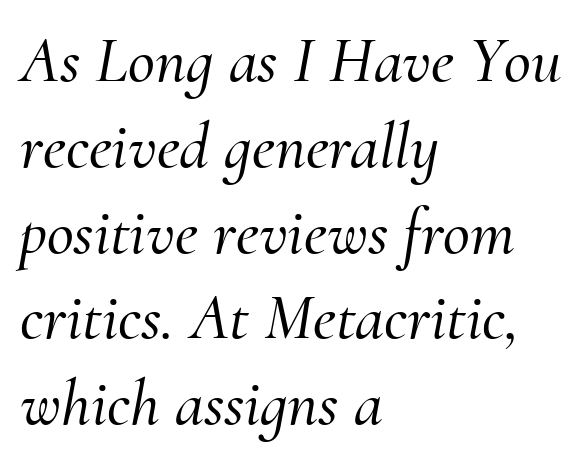
The image shows 66 px serif type, italic (leaning right); set left-aligned, normal line spacing (1.3x), normal letter spacing, not underlined; medium stroke contrast and a small x-height.
